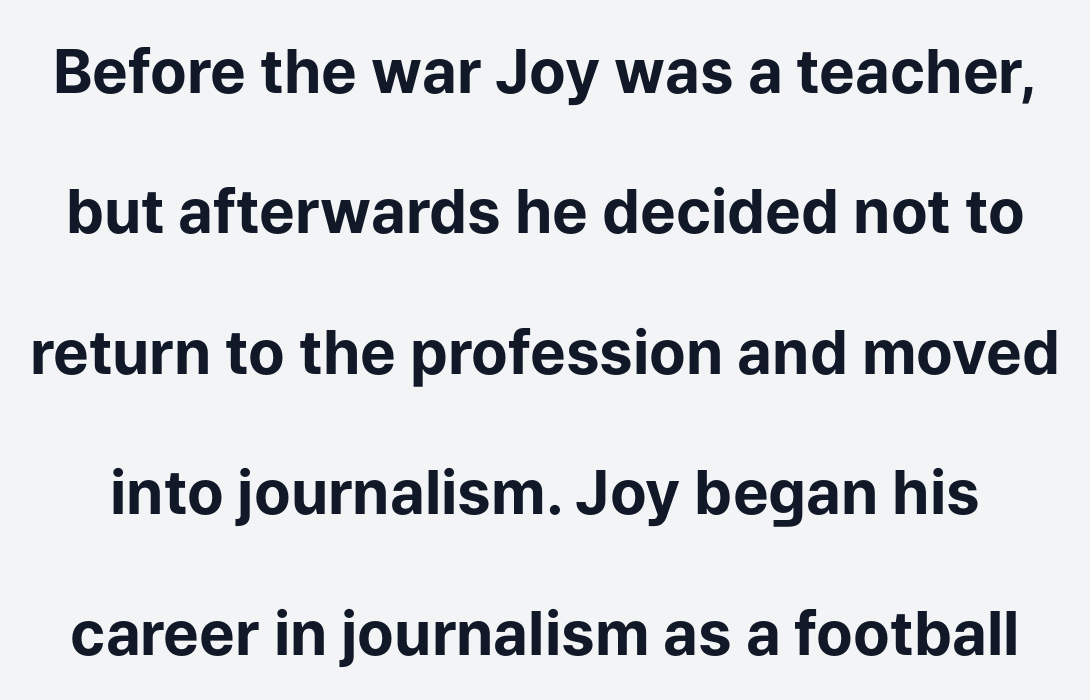
Q: Is the text bold? A: Yes.
Q: Is the text italic (slanted)? A: No, it is upright.
Q: Is the typeface a serif or a sans-serif typeface? A: Sans-serif.
Q: Is the text underlined? A: No.
Q: Is the spacing between letters normal or unusually wide? A: Normal.
Q: Is the spacing between lines tight, normal or loose? A: Loose.
Q: Width (condensed, normal, or wide)? A: Normal.
Q: Stroke contrast? A: Low.
Q: x-height? A: Medium.
Q: Monospaced? A: No.
